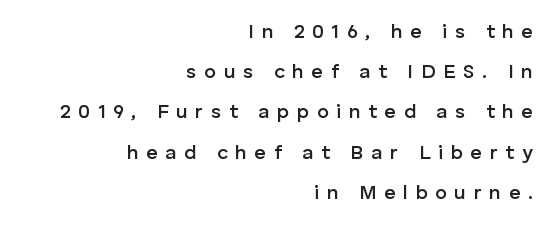
The image shows 20 px text type, upright; set right-aligned, loose line spacing (2.01x), unusually wide letter spacing (+0.38 em), not underlined.
